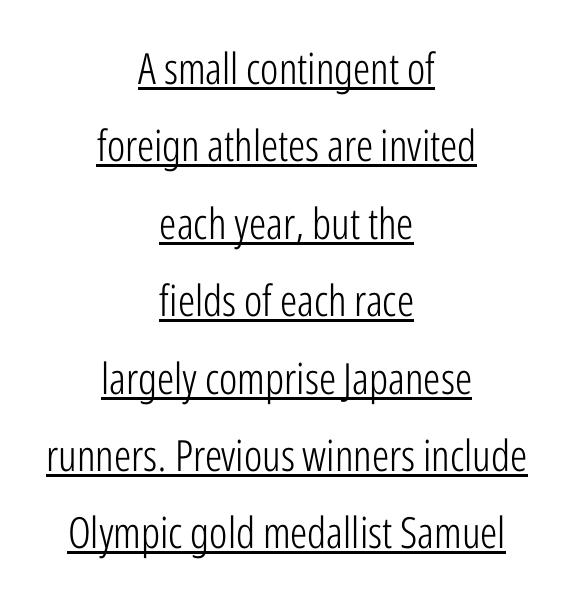
{"serif": "no", "italic": "no", "bold": "no", "weight": "light", "width": "condensed", "stroke_contrast": "low", "x_height": "medium", "monospaced": "no", "underline": "yes", "align": "center", "line_spacing_ratio": 1.8, "letter_spacing": "normal", "letter_spacing_em": 0.0, "glyph_px": 43}
